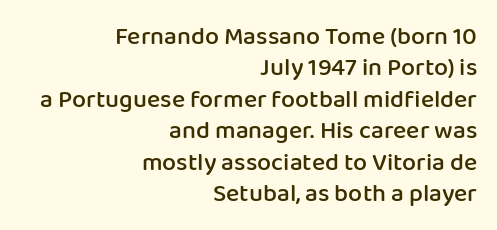
Q: Is the text bold? A: Semi-bold.
Q: Is the text italic (slanted)? A: No, it is upright.
Q: Is the text underlined? A: No.
Q: How is the paragraph aligned? A: Right-aligned.
Q: Is the spacing between letters normal or unusually wide? A: Normal.
Q: Is the spacing between lines tight, normal or loose? A: Normal.
